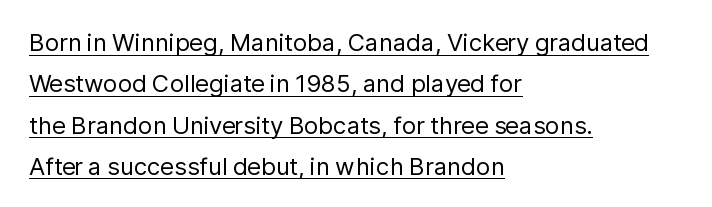
This is roman type, the default non-slanted kind. Ink coverage per letter is moderate at most. Between one letter and the next there's only the usual sliver of space. Where is the straight margin? On the left. Underlining? Definitely there.
